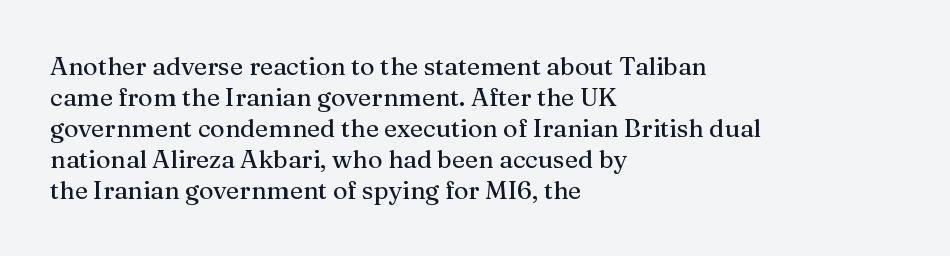
Clear beneath every line of the passage. Is the block centered? No — it sits flush against the left margin. Observe the ordinary spacing: letters are neighbours, not strangers. The letters stand upright; this is a roman face.
